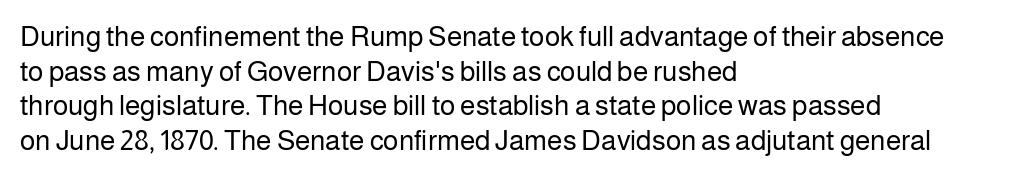
Weight: in the light-to-regular range. The designer went with a sans here, leaving each stem footless. Descenders are the only things crossing below the line. Line starts are locked; line ends wander.
